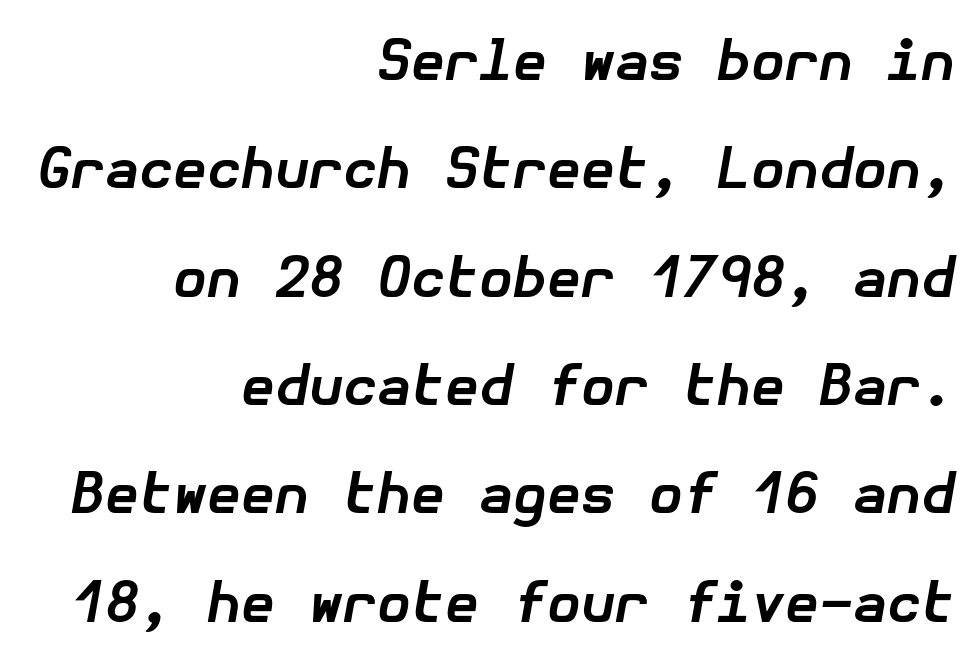
{"italic": "yes", "lean": "right", "slant_degrees": 10, "bold": "yes", "weight": "bold", "width": "normal", "stroke_contrast": "low", "x_height": "medium", "underline": "no", "align": "right", "line_spacing": "loose", "line_spacing_ratio": 1.97, "letter_spacing": "normal", "letter_spacing_em": 0.0, "glyph_px": 55}
